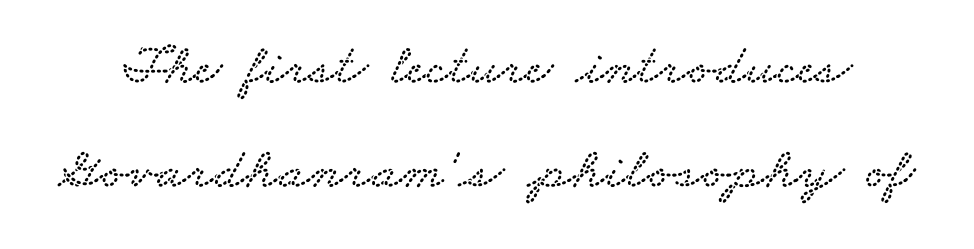
Q: Is the typeface a serif or a sans-serif typeface? A: Serif.
Q: Is the text underlined? A: No.
Q: Is the spacing between letters normal or unusually wide? A: Normal.
Q: Width (condensed, normal, or wide)? A: Wide.
Q: Stroke contrast? A: Low.
Q: x-height? A: Small.
Q: Monospaced? A: No.
